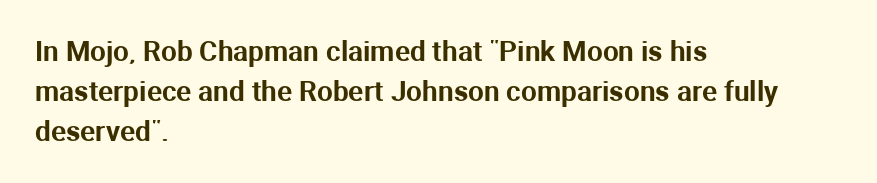
{"serif": "no", "italic": "no", "width": "normal", "stroke_contrast": "medium", "x_height": "medium", "monospaced": "no", "underline": "no", "align": "left", "line_spacing": "normal", "line_spacing_ratio": 1.42, "letter_spacing": "normal", "letter_spacing_em": 0.0, "glyph_px": 28}
